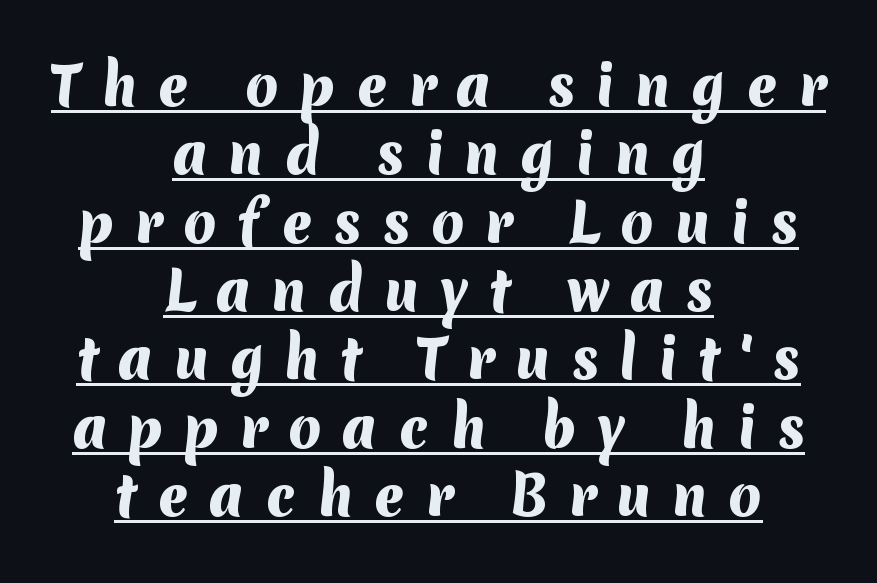
{"serif": "no", "bold": "yes", "weight": "heavy", "width": "normal", "stroke_contrast": "medium", "x_height": "medium", "monospaced": "no", "underline": "yes", "align": "center", "line_spacing": "normal", "line_spacing_ratio": 1.29, "letter_spacing": "wide", "letter_spacing_em": 0.39, "glyph_px": 53}
